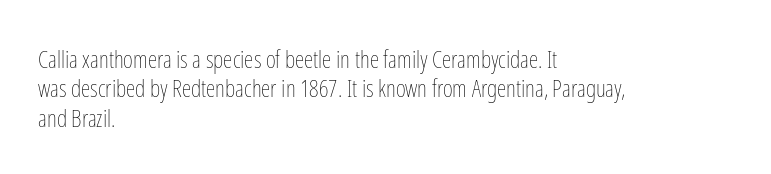
Q: Is the text bold? A: No.
Q: Is the text italic (slanted)? A: No, it is upright.
Q: Is the text underlined? A: No.
Q: How is the paragraph aligned? A: Left-aligned.
Q: Is the spacing between letters normal or unusually wide? A: Normal.
